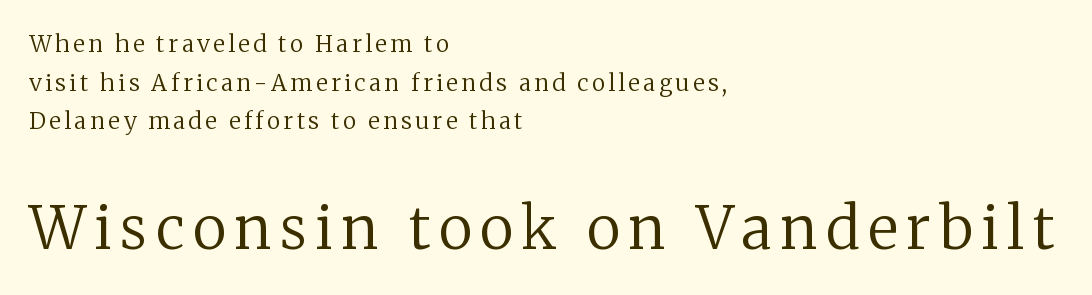
The image shows 58 px regular-weight serif type, upright; set left-aligned, normal line spacing (1.68x), not underlined; the second (bottom) block is 2.52x larger; low stroke contrast and a medium x-height.
